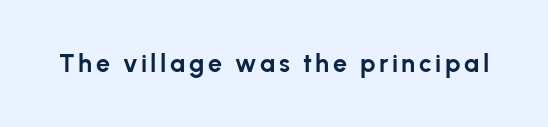
{"italic": "no", "bold": "yes", "underline": "no", "glyph_px": 25}
